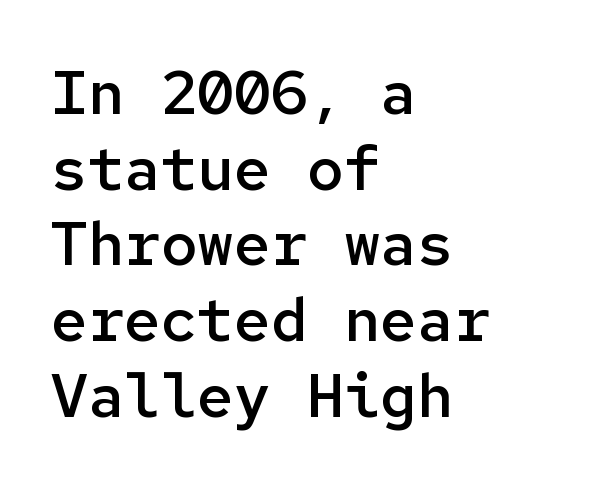
Q: Is the text bold? A: Semi-bold.
Q: Is the text italic (slanted)? A: No, it is upright.
Q: Is the typeface a serif or a sans-serif typeface? A: Sans-serif.
Q: Is the text underlined? A: No.
Q: How is the paragraph aligned? A: Left-aligned.
Q: Is the spacing between letters normal or unusually wide? A: Normal.
Q: Width (condensed, normal, or wide)? A: Normal.
Q: Stroke contrast? A: Low.
Q: x-height? A: Medium.
Q: Monospaced? A: Yes.
